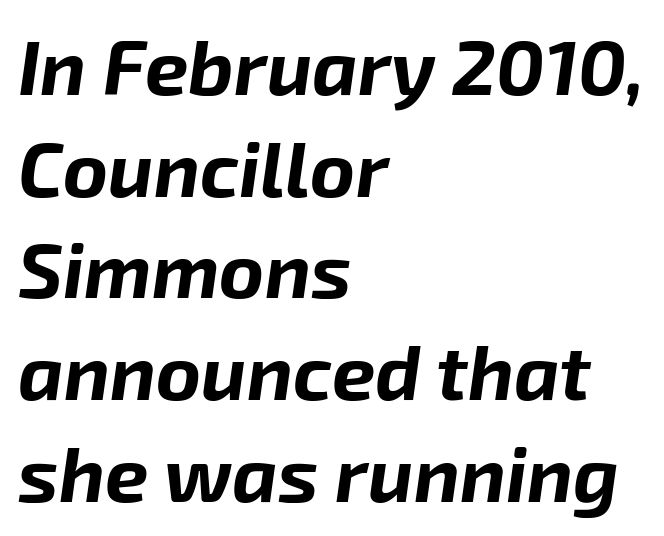
Here the glyphs are tracked normally, forming tight word shapes. Notice how descenders clear the ascenders below comfortably — that's standard leading. The letters advance in unequal steps, a hallmark of proportional type. Typographic density is high because the face is bold.
